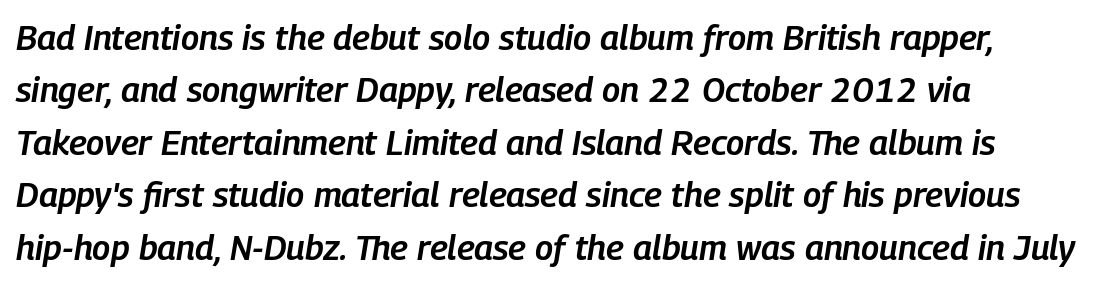
The image shows 35 px semibold, condensed type, italic (leaning right); set left-aligned, normal line spacing (1.5x), normal letter spacing, not underlined; low stroke contrast and a medium x-height.
